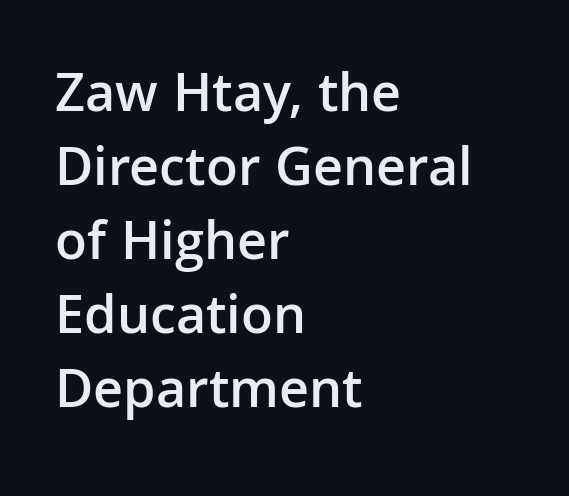
The image shows 56 px semibold sans-serif type, upright; set left-aligned, normal line spacing (1.32x), normal letter spacing, not underlined; low stroke contrast and a medium x-height.
